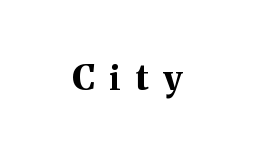
Q: Is the text bold? A: Yes.
Q: Is the text italic (slanted)? A: No, it is upright.
Q: Is the typeface a serif or a sans-serif typeface? A: Serif.
Q: Is the text underlined? A: No.
Q: Is the spacing between letters normal or unusually wide? A: Unusually wide.
Q: Width (condensed, normal, or wide)? A: Normal.
Q: Stroke contrast? A: Medium.
Q: x-height? A: Medium.
Q: Monospaced? A: No.
